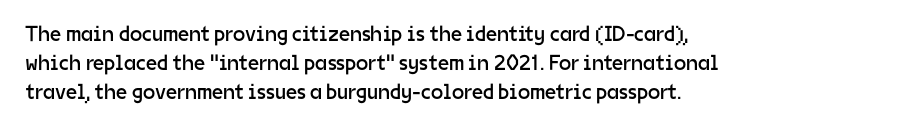
{"italic": "no", "bold": "no", "underline": "no", "align": "left", "line_spacing": "normal", "line_spacing_ratio": 1.32, "letter_spacing": "normal", "letter_spacing_em": 0.0, "glyph_px": 22}
